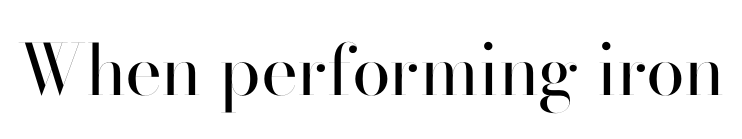
Q: Is the text bold? A: No.
Q: Is the text italic (slanted)? A: No, it is upright.
Q: Is the typeface a serif or a sans-serif typeface? A: Sans-serif.
Q: Is the text underlined? A: No.
Q: Is the spacing between letters normal or unusually wide? A: Normal.
Q: Width (condensed, normal, or wide)? A: Normal.
Q: Stroke contrast? A: High.
Q: x-height? A: Small.
Q: Monospaced? A: No.
